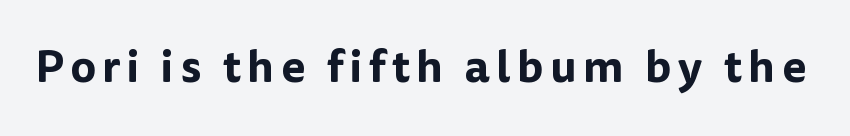
{"serif": "no", "italic": "no", "width": "normal", "stroke_contrast": "low", "x_height": "medium", "monospaced": "no", "underline": "no", "glyph_px": 45}
